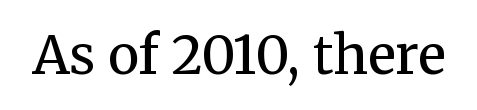
The text was rendered using a seriffed face with decorative stroke endings. On a weight scale, this lands at 450 or below. The axis of the letterforms is exactly vertical. Descender tails drop into unmarked territory.
